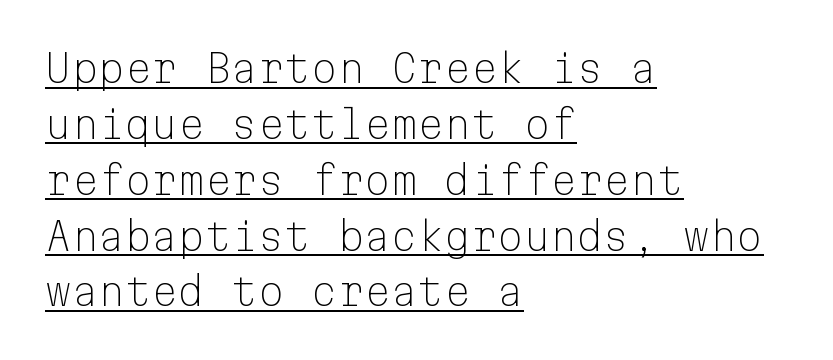
{"serif": "no", "italic": "no", "bold": "no", "weight": "light", "width": "normal", "stroke_contrast": "low", "x_height": "medium", "monospaced": "yes", "underline": "yes", "align": "left", "line_spacing": "normal", "line_spacing_ratio": 1.47, "letter_spacing": "normal", "letter_spacing_em": 0.0, "glyph_px": 38}
